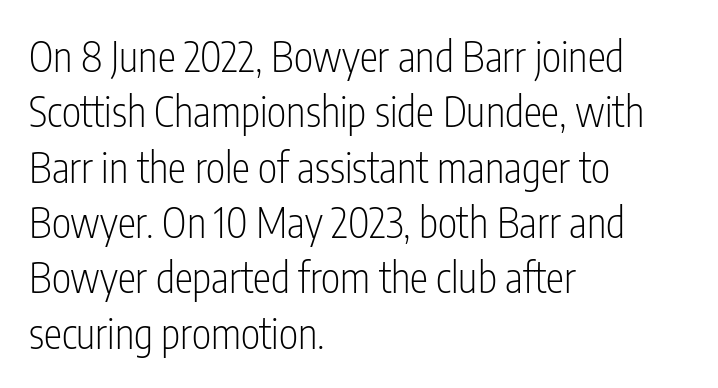
Q: Is the text bold? A: No.
Q: Is the text italic (slanted)? A: No, it is upright.
Q: Is the typeface a serif or a sans-serif typeface? A: Sans-serif.
Q: Is the text underlined? A: No.
Q: How is the paragraph aligned? A: Left-aligned.
Q: Is the spacing between letters normal or unusually wide? A: Normal.
Q: Is the spacing between lines tight, normal or loose? A: Normal.
Q: Width (condensed, normal, or wide)? A: Condensed.
Q: Stroke contrast? A: Low.
Q: x-height? A: Medium.
Q: Monospaced? A: No.
